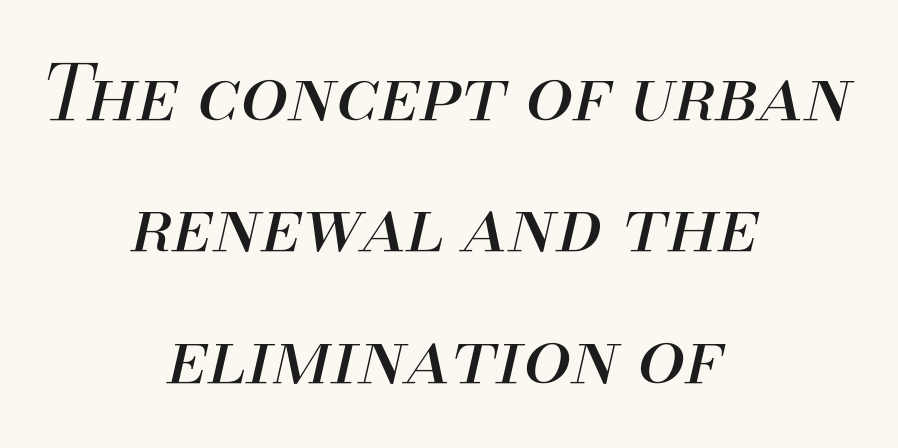
{"italic": "yes", "lean": "right", "slant_degrees": 13, "bold": "no", "weight": "regular", "width": "normal", "stroke_contrast": "medium", "x_height": "small", "monospaced": "no", "underline": "no", "align": "center", "line_spacing_ratio": 1.73, "letter_spacing": "normal", "letter_spacing_em": 0.0, "glyph_px": 76}
